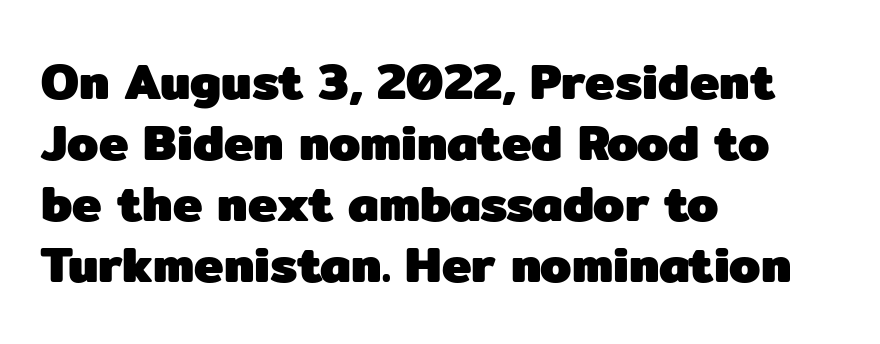
Q: Is the text bold? A: Yes.
Q: Is the text italic (slanted)? A: No, it is upright.
Q: Is the typeface a serif or a sans-serif typeface? A: Sans-serif.
Q: Is the text underlined? A: No.
Q: How is the paragraph aligned? A: Left-aligned.
Q: Is the spacing between letters normal or unusually wide? A: Normal.
Q: Width (condensed, normal, or wide)? A: Normal.
Q: Stroke contrast? A: Low.
Q: x-height? A: Medium.
Q: Monospaced? A: No.
